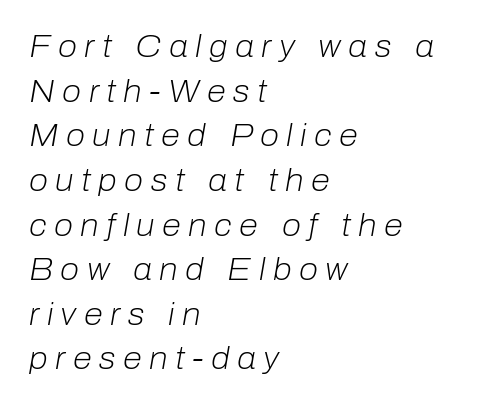
Q: Is the text bold? A: No.
Q: Is the text italic (slanted)? A: Yes, it leans right by about 10 degrees.
Q: Is the text underlined? A: No.
Q: How is the paragraph aligned? A: Left-aligned.
Q: Is the spacing between letters normal or unusually wide? A: Unusually wide.
Q: Is the spacing between lines tight, normal or loose? A: Normal.
Q: Width (condensed, normal, or wide)? A: Normal.
Q: Stroke contrast? A: Low.
Q: x-height? A: Medium.
Q: Monospaced? A: No.
